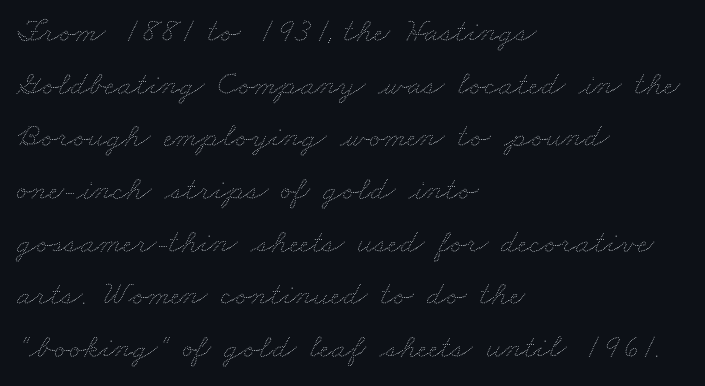
Q: Is the text bold? A: No.
Q: Is the text underlined? A: No.
Q: How is the paragraph aligned? A: Left-aligned.
Q: Is the spacing between letters normal or unusually wide? A: Normal.
Q: Is the spacing between lines tight, normal or loose? A: Normal.
Q: Width (condensed, normal, or wide)? A: Wide.
Q: Stroke contrast? A: Medium.
Q: x-height? A: Small.
Q: Monospaced? A: No.
